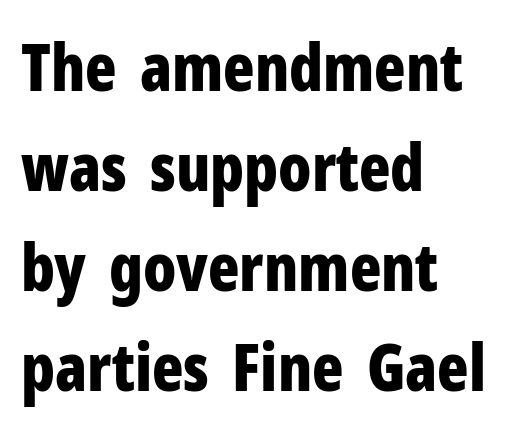
Q: Is the text bold? A: Yes.
Q: Is the text italic (slanted)? A: No, it is upright.
Q: Is the typeface a serif or a sans-serif typeface? A: Sans-serif.
Q: Is the text underlined? A: No.
Q: How is the paragraph aligned? A: Left-aligned.
Q: Is the spacing between letters normal or unusually wide? A: Normal.
Q: Is the spacing between lines tight, normal or loose? A: Normal.
Q: Width (condensed, normal, or wide)? A: Condensed.
Q: Stroke contrast? A: Low.
Q: x-height? A: Medium.
Q: Monospaced? A: No.
